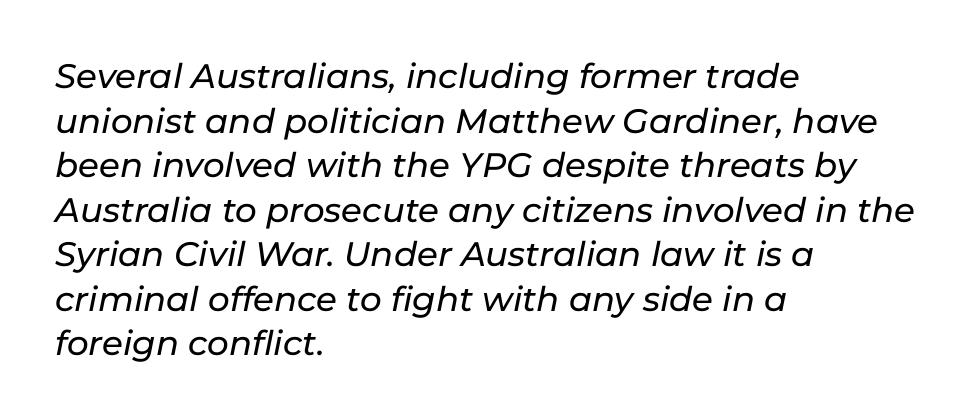
The image shows 34 px text type, italic (leaning right); set left-aligned, normal line spacing (1.31x), normal letter spacing, not underlined; low stroke contrast and a medium x-height.
